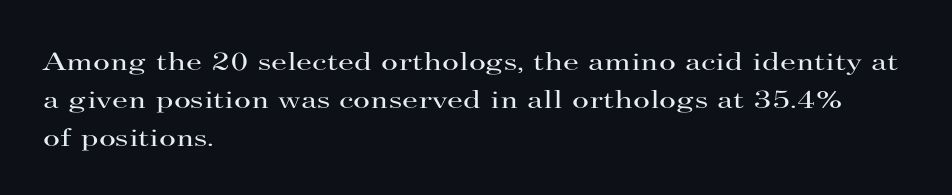
Visually the block forms a straight wall on the left and a jagged coastline on the right. Caption: standard tracking, unaltered. The type sits square on the baseline with zero lean. Weight: not bold — regular or lighter.
